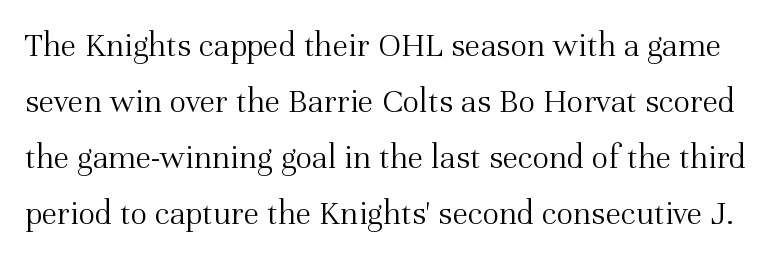
{"serif": "yes", "italic": "no", "bold": "no", "weight": "light", "width": "normal", "stroke_contrast": "medium", "x_height": "medium", "monospaced": "no", "underline": "no", "line_spacing": "normal", "line_spacing_ratio": 1.6, "letter_spacing": "normal", "letter_spacing_em": 0.0, "glyph_px": 35}
